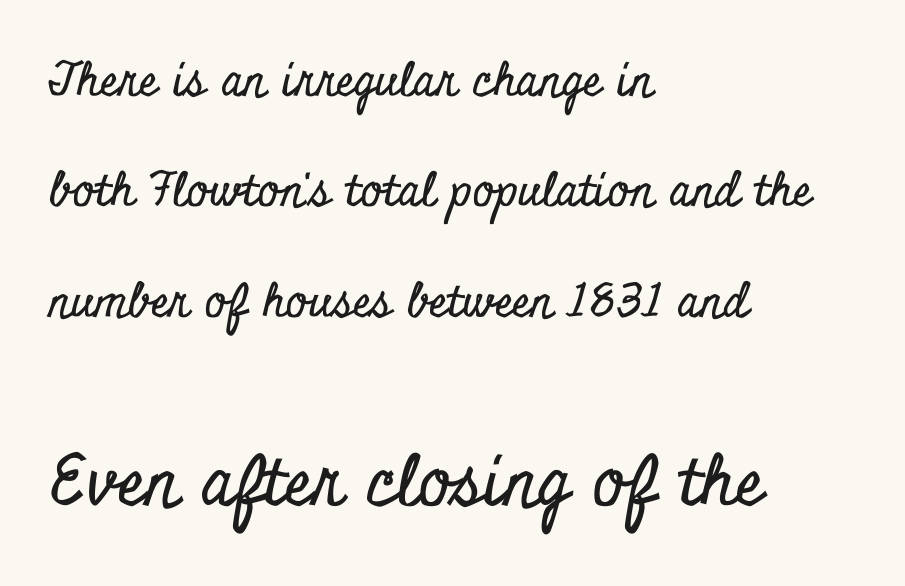
The image shows 69 px condensed serif type; set left-aligned, loose line spacing (2.4x), normal letter spacing, not underlined; the second (bottom) block is 1.5x larger; low stroke contrast and a small x-height.
